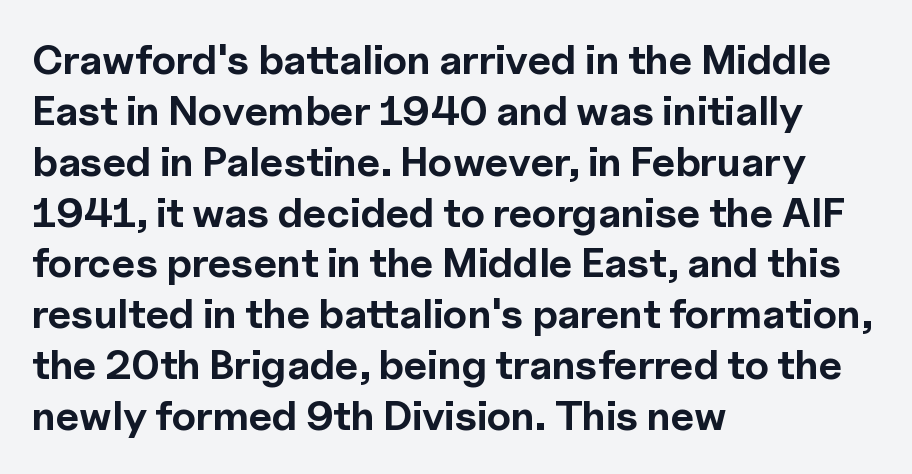
The image shows 41 px bold sans-serif type, upright; set left-aligned, line spacing 1.24x, normal letter spacing, not underlined; a medium x-height.
